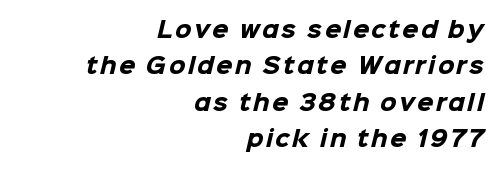
{"bold": "yes", "underline": "no", "align": "right", "line_spacing_ratio": 1.73, "glyph_px": 21}
